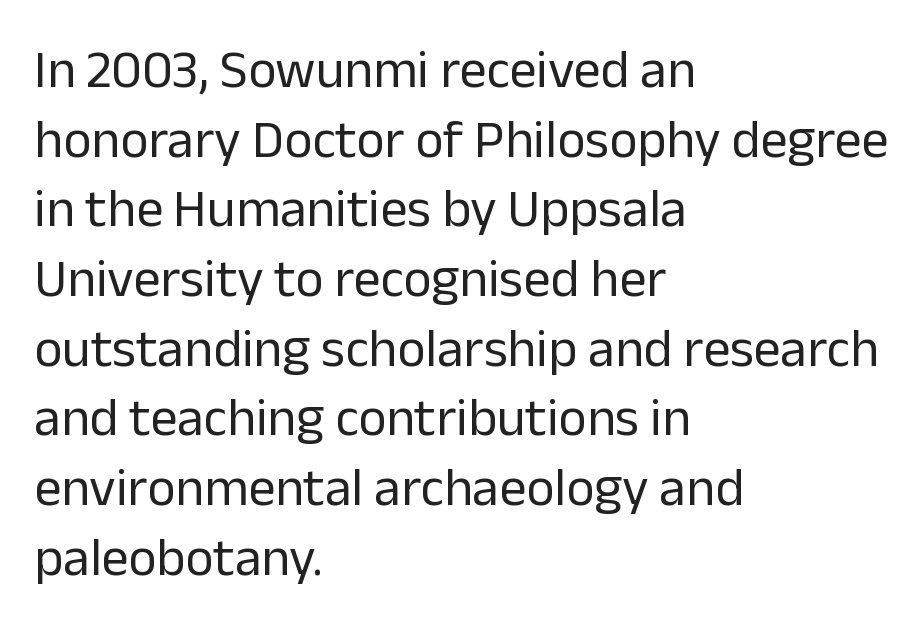
The image shows 54 px regular-weight sans-serif type, upright; set left-aligned, normal line spacing (1.29x), normal letter spacing, not underlined; low stroke contrast and a medium x-height.
